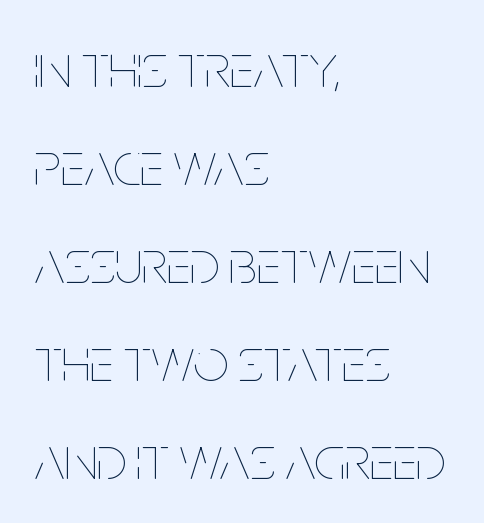
The lettering stays uniformly vertical, giving the passage a roman look. Words appear dense and cohesive because spacing is normal. Does the leading feel generous? No, just average. Type without underlining. The rendering anchors every line to the left-hand side. The letters advance in unequal steps, a hallmark of proportional type.
